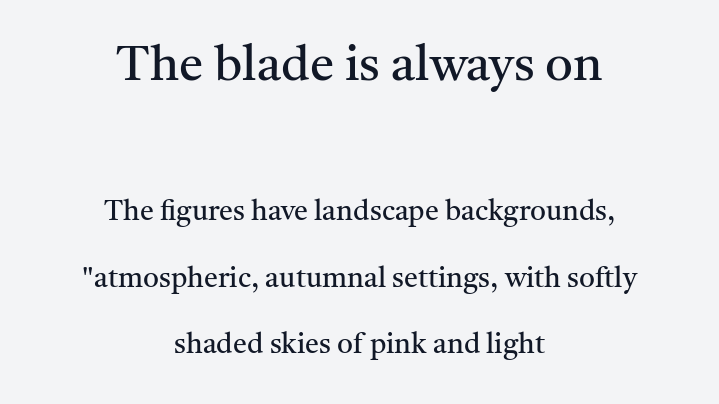
{"serif": "yes", "italic": "no", "bold": "no", "weight": "regular", "width": "normal", "stroke_contrast": "medium", "x_height": "medium", "monospaced": "no", "underline": "no", "align": "center", "line_spacing": "loose", "line_spacing_ratio": 2.37, "letter_spacing": "normal", "letter_spacing_em": 0.0, "larger_block": "first", "size_ratio": 1.75, "glyph_px": 49}
